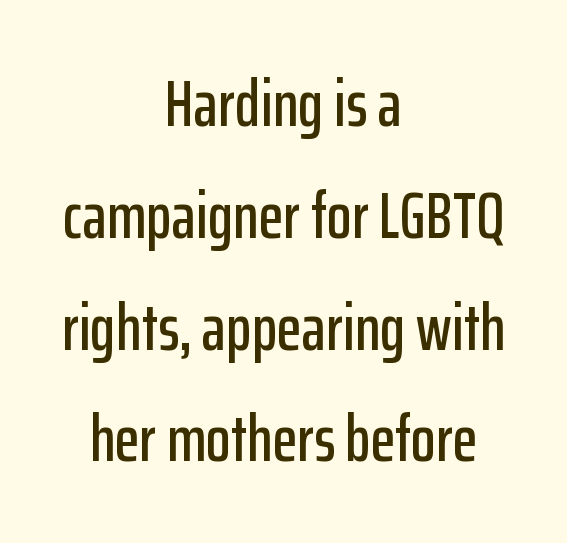
The image shows 65 px condensed sans-serif type, upright; set centered, line spacing 1.72x, normal letter spacing, not underlined; low stroke contrast and a medium x-height.
